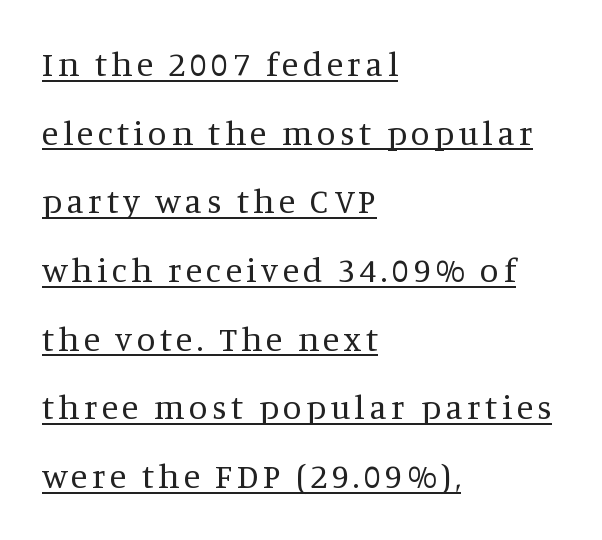
Varying glyph widths throughout — classic text-font behaviour. Think standard paragraph weight, or any step lighter than that. Compared with typical paragraphs, the rows here are farther apart. Yep, those are serifs on the letters. The rendering uses the underline text-decoration. When letters stand straight like this, we call the style roman or upright.
